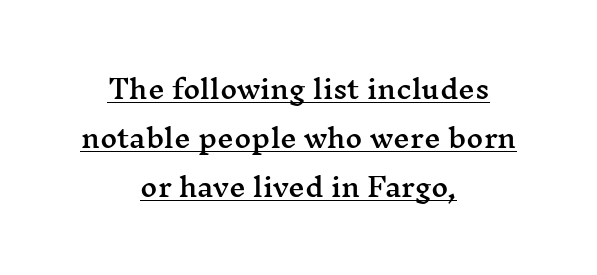
The image shows 26 px text type, upright; set centered, line spacing 1.89x, normal letter spacing, underlined.
